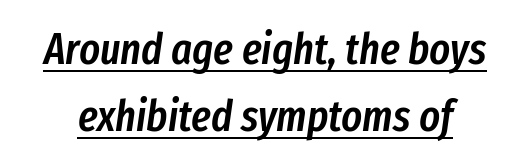
As a designer I'd log this as weight 600, semibold. Inter-character spacing is left at the font's built-in metrics. The glyphs are accompanied by a horizontal stroke just below them. Tall strokes in this sample are angled rather than plumb. Looks like regular typesetting: each glyph gets only the width it needs.
